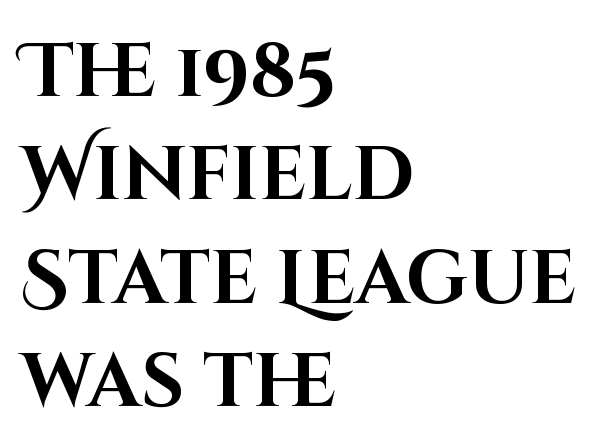
The image shows 75 px bold sans-serif type, upright; set left-aligned, normal line spacing (1.38x), normal letter spacing, not underlined; high stroke contrast and a large x-height.
